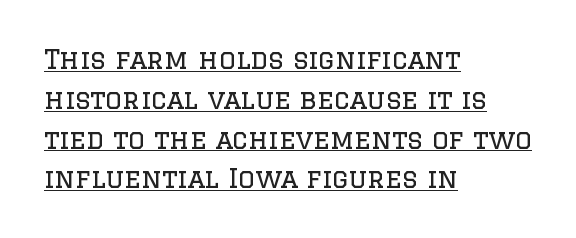
Q: Is the text bold? A: No.
Q: Is the text italic (slanted)? A: No, it is upright.
Q: Is the text underlined? A: Yes.
Q: How is the paragraph aligned? A: Left-aligned.
Q: Is the spacing between letters normal or unusually wide? A: Normal.
Q: Is the spacing between lines tight, normal or loose? A: Normal.
